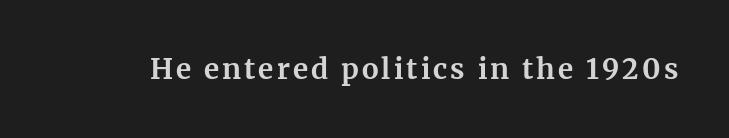
Small tapered or slab feet sit at the stroke ends, so this counts as serif. Looks like regular typesetting: each glyph gets only the width it needs. Rule under the text: the space is simply empty. These lines were composed using upright roman letters. Compared with an ordinary text face, these strokes are far heavier — a full bold.
